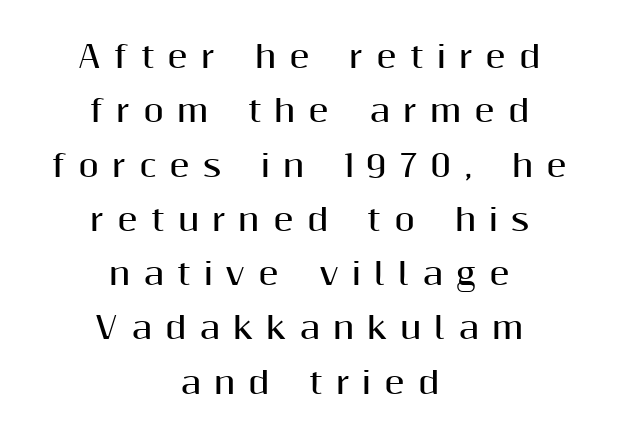
{"serif": "no", "italic": "no", "bold": "yes", "weight": "bold", "width": "normal", "stroke_contrast": "medium", "x_height": "medium", "monospaced": "no", "underline": "no", "align": "center", "line_spacing_ratio": 1.81, "letter_spacing": "wide", "letter_spacing_em": 0.43, "glyph_px": 30}
